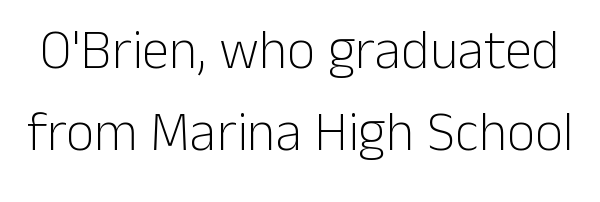
The passage shown is typeset with a sans-serif family. Evenly set lines give the paragraph a standard silhouette. Character widths vary here, with narrow letters taking less room than wide ones. Stem width sits at or under what a default text font uses.
